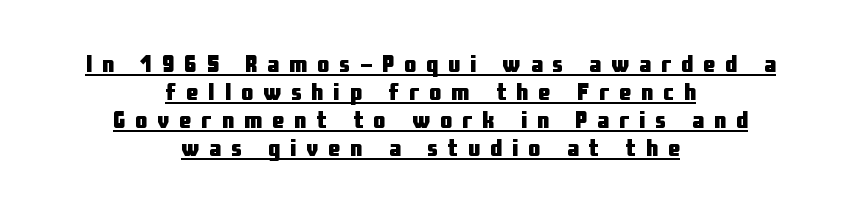
Q: Is the text bold? A: Yes.
Q: Is the text italic (slanted)? A: No, it is upright.
Q: Is the text underlined? A: Yes.
Q: How is the paragraph aligned? A: Centered.
Q: Is the spacing between letters normal or unusually wide? A: Unusually wide.
